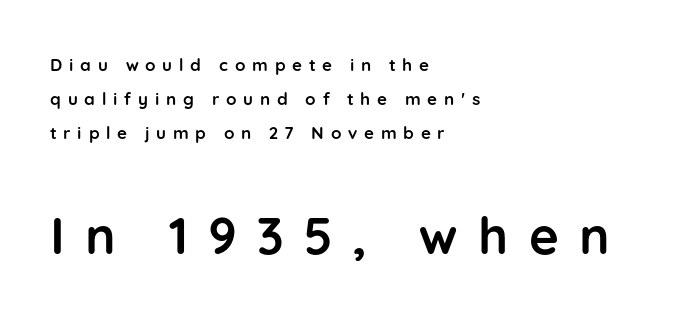
Typesetter's note — lower block bumped up in size, upper block left smaller. The face used here is proportionally spaced, like ordinary book or web type. Vertically, the passage feels expansive, rows floating well apart. Stroke terminals: plain, sans-serif. The characters look thick and weighty, a clear bold.
